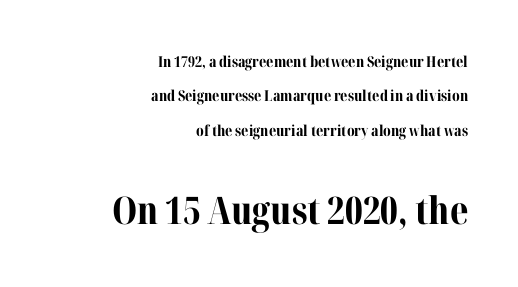
The image shows 38 px bold serif type, upright; set right-aligned, loose line spacing (2.29x), normal letter spacing, not underlined; the second (bottom) block is 2.53x larger; medium stroke contrast and a medium x-height.
